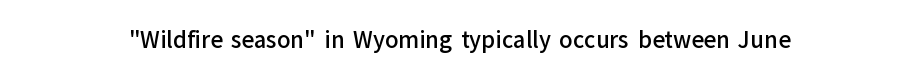
The image shows 22 px text type, upright; set normal letter spacing, not underlined.
